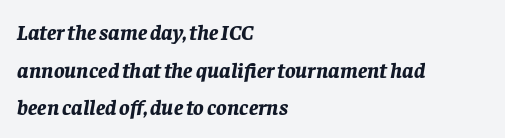
The image shows 22 px bold type, italic (leaning right); set left-aligned, line spacing 1.71x, normal letter spacing, not underlined.
